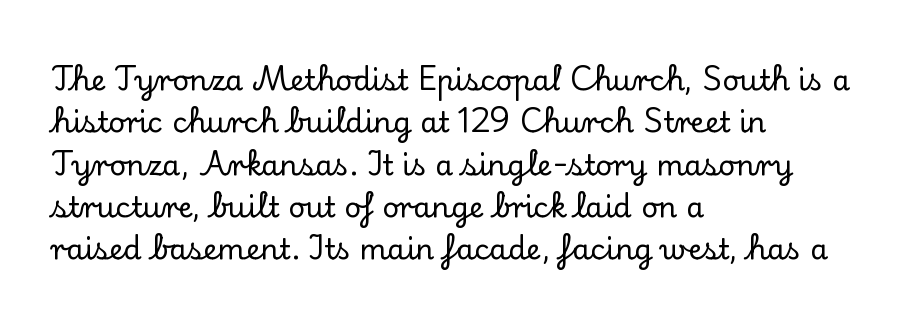
The image shows 29 px serif type, upright; set left-aligned, normal line spacing (1.46x), normal letter spacing, not underlined; low stroke contrast and a small x-height.
